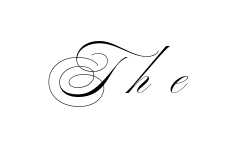
The image shows 52 px light, wide sans-serif type; set unusually wide letter spacing (+0.43 em), not underlined; medium stroke contrast and a small x-height.
